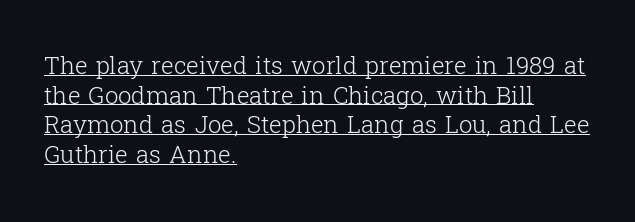
The image shows 24 px text type, upright; set left-aligned, line spacing 1.23x, normal letter spacing, underlined.
